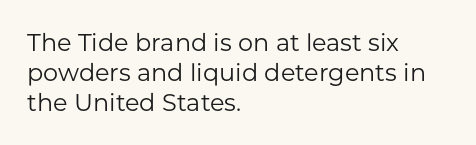
Q: Is the text bold? A: No.
Q: Is the text italic (slanted)? A: No, it is upright.
Q: Is the text underlined? A: No.
Q: How is the paragraph aligned? A: Left-aligned.
Q: Is the spacing between letters normal or unusually wide? A: Normal.
